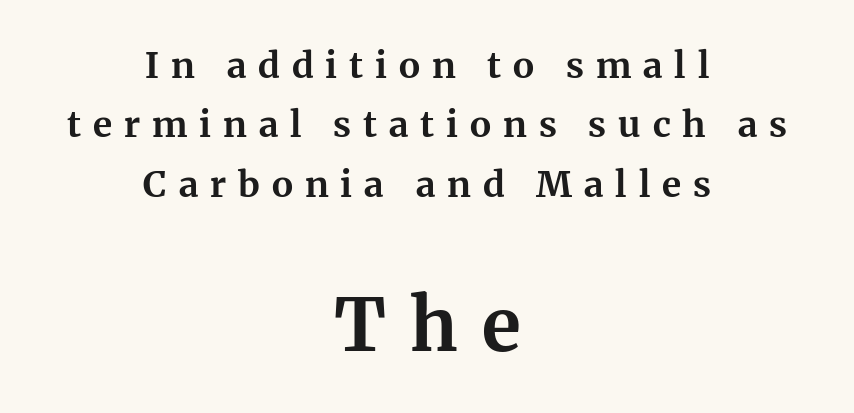
The image shows 73 px bold serif type, upright; set centered, normal line spacing (1.65x), unusually wide letter spacing (+0.33 em), not underlined; the second (bottom) block is 2.03x larger; medium stroke contrast and a medium x-height.
